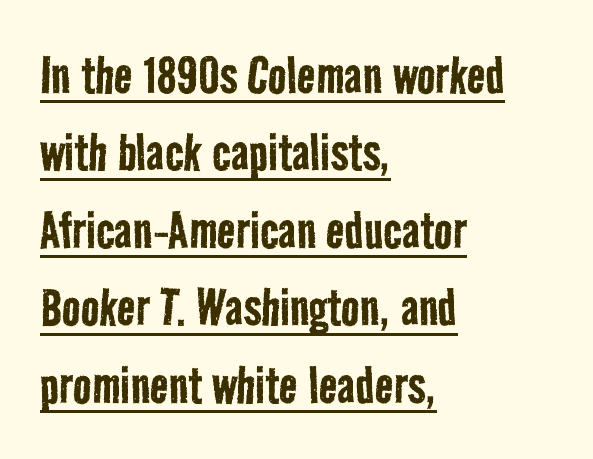
{"serif": "no", "bold": "no", "weight": "regular", "width": "condensed", "stroke_contrast": "low", "x_height": "medium", "monospaced": "no", "underline": "yes", "align": "left", "line_spacing": "normal", "line_spacing_ratio": 1.25, "letter_spacing": "normal", "letter_spacing_em": 0.0, "glyph_px": 62}
